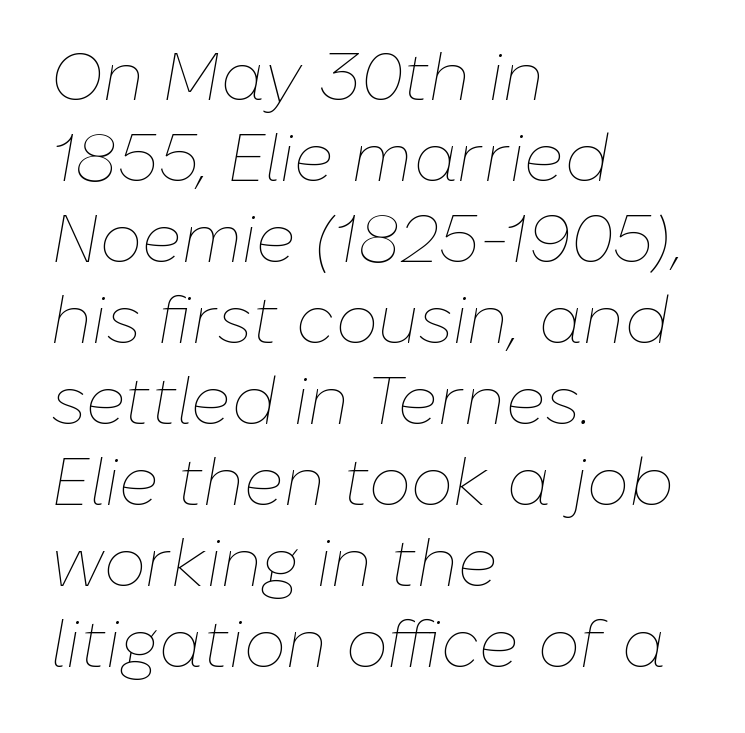
Spacing verdict: proportional, widths tailored to each character. The words here are not underlined. Rendered with sloped, italic letterforms. There is no visible air inserted between adjacent glyphs.
